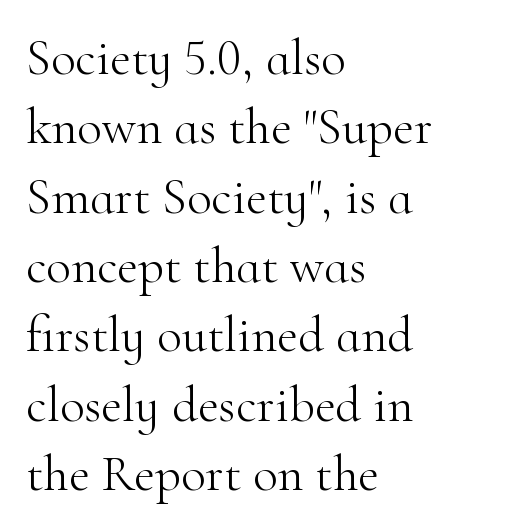
Q: Is the text bold? A: No.
Q: Is the text italic (slanted)? A: No, it is upright.
Q: Is the typeface a serif or a sans-serif typeface? A: Serif.
Q: Is the text underlined? A: No.
Q: How is the paragraph aligned? A: Left-aligned.
Q: Is the spacing between letters normal or unusually wide? A: Normal.
Q: Is the spacing between lines tight, normal or loose? A: Normal.
Q: Width (condensed, normal, or wide)? A: Normal.
Q: Stroke contrast? A: High.
Q: x-height? A: Small.
Q: Monospaced? A: No.
